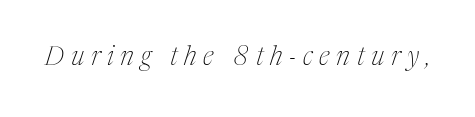
This is not heavy type; no bold has been used. Is the letter spacing exaggerated? Yes — the characters are pushed far apart. Tall strokes in this sample are angled rather than plumb. Glance below the letters and you will spot only blank space.
